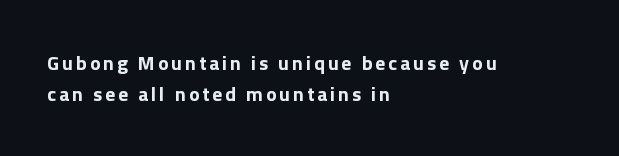
The image shows 20 px bold type, upright; set left-aligned, normal line spacing (1.55x), not underlined.
